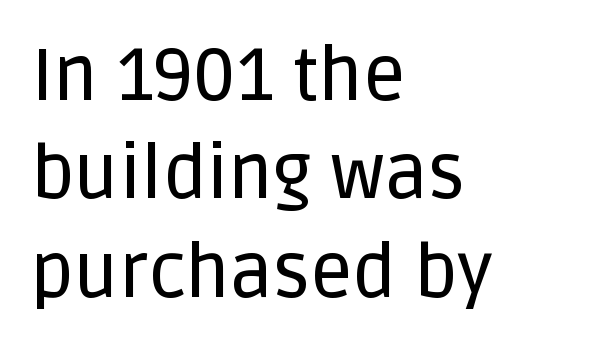
The image shows 74 px sans-serif type, upright; set left-aligned, normal line spacing (1.33x), normal letter spacing, not underlined; low stroke contrast and a large x-height.
